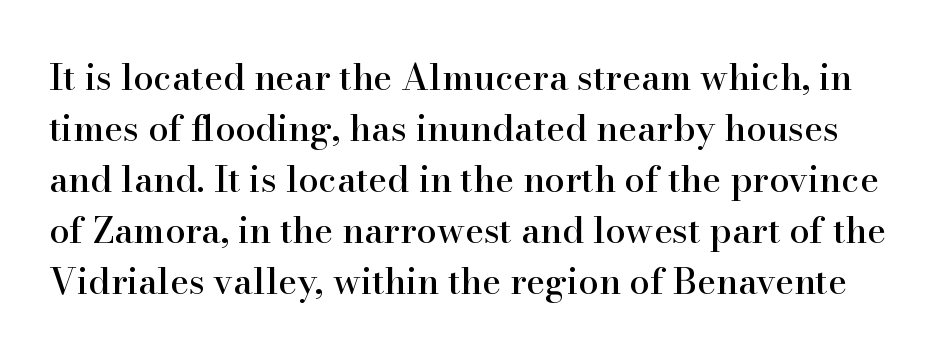
A bare baseline throughout the passage. Horizontal bands of white between lines are of average thickness. The specimen reads as upright at a glance. You could not count columns in this text — the font is proportionally spaced. Inter-character spacing is left at the font's built-in metrics.
